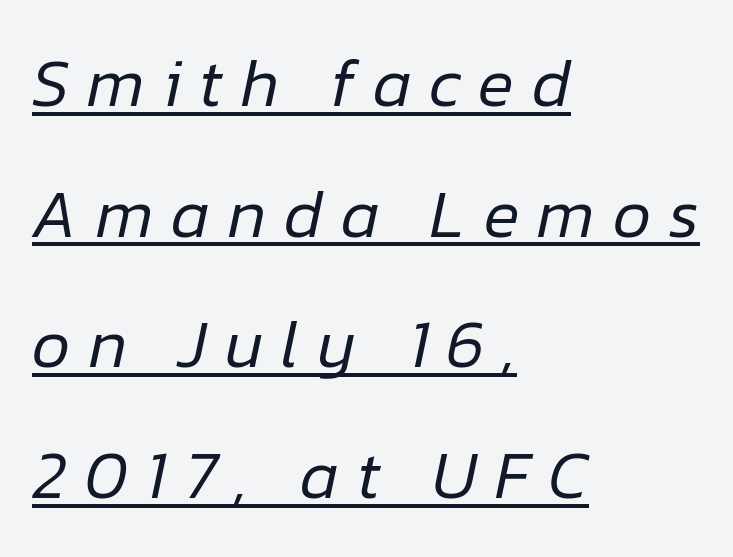
{"italic": "yes", "lean": "right", "slant_degrees": 12, "bold": "no", "weight": "regular", "width": "normal", "stroke_contrast": "low", "x_height": "medium", "monospaced": "no", "underline": "yes", "align": "left", "line_spacing": "loose", "line_spacing_ratio": 1.95, "letter_spacing": "wide", "letter_spacing_em": 0.27, "glyph_px": 67}
